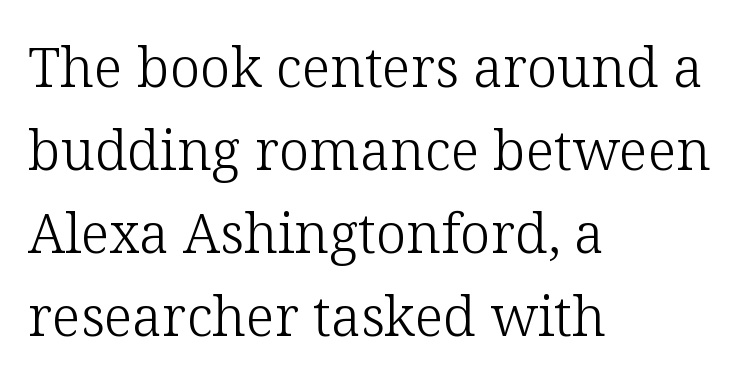
The image shows 55 px light serif type, upright; set left-aligned, normal line spacing (1.51x), normal letter spacing, not underlined; low stroke contrast and a medium x-height.
